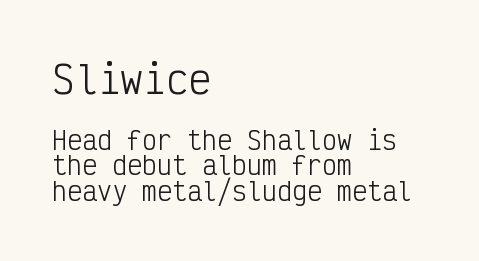
Q: Is the text bold? A: No.
Q: Is the text italic (slanted)? A: No, it is upright.
Q: Is the typeface a serif or a sans-serif typeface? A: Sans-serif.
Q: Is the text underlined? A: No.
Q: How is the paragraph aligned? A: Left-aligned.
Q: Is the spacing between letters normal or unusually wide? A: Normal.
Q: Is the spacing between lines tight, normal or loose? A: Tight.
Q: Which block of text is set in a larger size, the first (top) or the second (bottom)? A: The first (top) one.
Q: Width (condensed, normal, or wide)? A: Condensed.
Q: Stroke contrast? A: Low.
Q: x-height? A: Medium.
Q: Monospaced? A: Yes.
